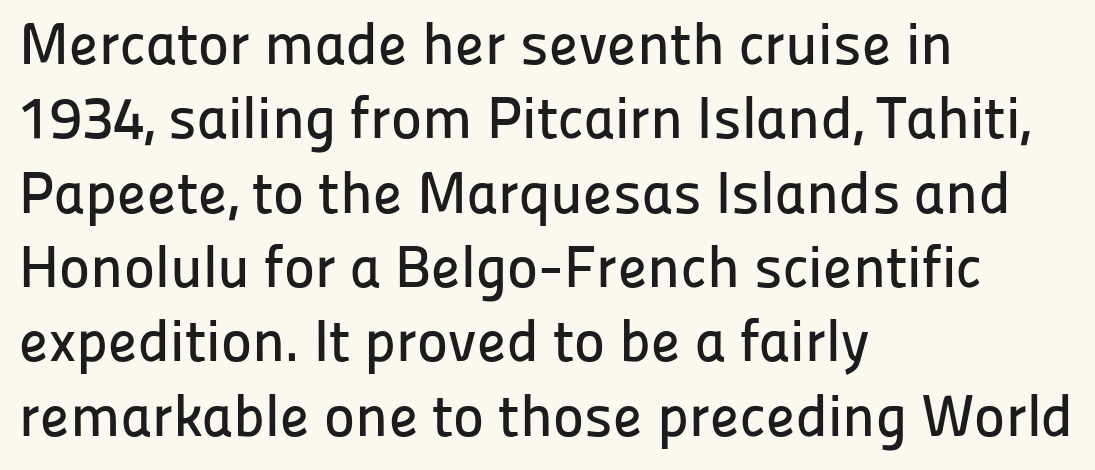
Q: Is the text italic (slanted)? A: No, it is upright.
Q: Is the typeface a serif or a sans-serif typeface? A: Sans-serif.
Q: Is the text underlined? A: No.
Q: How is the paragraph aligned? A: Left-aligned.
Q: Is the spacing between letters normal or unusually wide? A: Normal.
Q: Is the spacing between lines tight, normal or loose? A: Normal.
Q: Width (condensed, normal, or wide)? A: Normal.
Q: Stroke contrast? A: Low.
Q: x-height? A: Medium.
Q: Monospaced? A: No.
